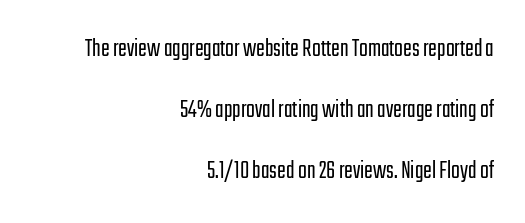
{"italic": "no", "bold": "no", "underline": "no", "align": "right", "line_spacing": "loose", "line_spacing_ratio": 2.35, "letter_spacing": "normal", "letter_spacing_em": 0.0, "glyph_px": 26}
